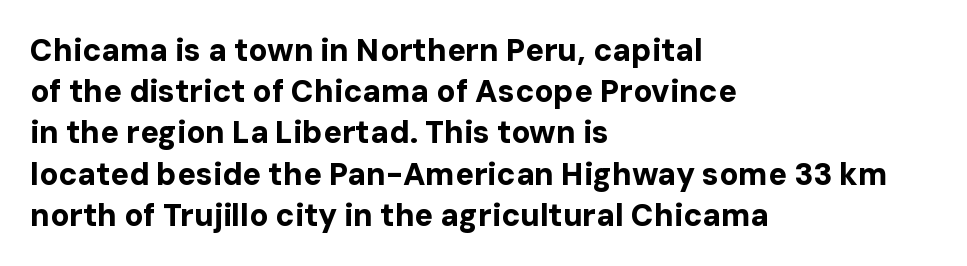
{"serif": "no", "italic": "no", "bold": "yes", "weight": "bold", "width": "normal", "stroke_contrast": "low", "x_height": "medium", "monospaced": "no", "underline": "no", "align": "left", "line_spacing": "normal", "line_spacing_ratio": 1.33, "letter_spacing": "normal", "letter_spacing_em": 0.0, "glyph_px": 31}
